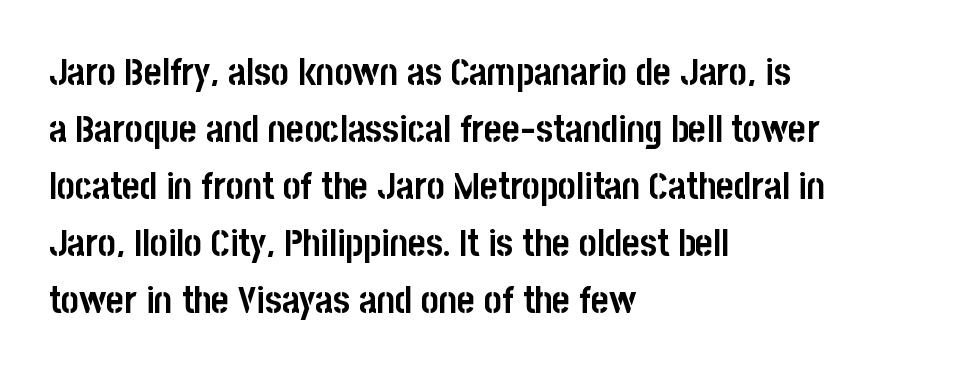
The image shows 38 px semibold, condensed sans-serif type, upright; set left-aligned, normal line spacing (1.5x), normal letter spacing, not underlined; low stroke contrast and a large x-height.
